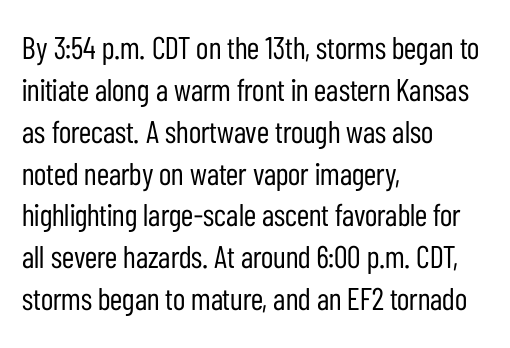
Baseline-to-baseline distance is the conventional proportion of letter height. Stems and bowls with no extra thickness — not bold. Default kerning and tracking; the words read as compact shapes. Nobody drew a line under any word here.
